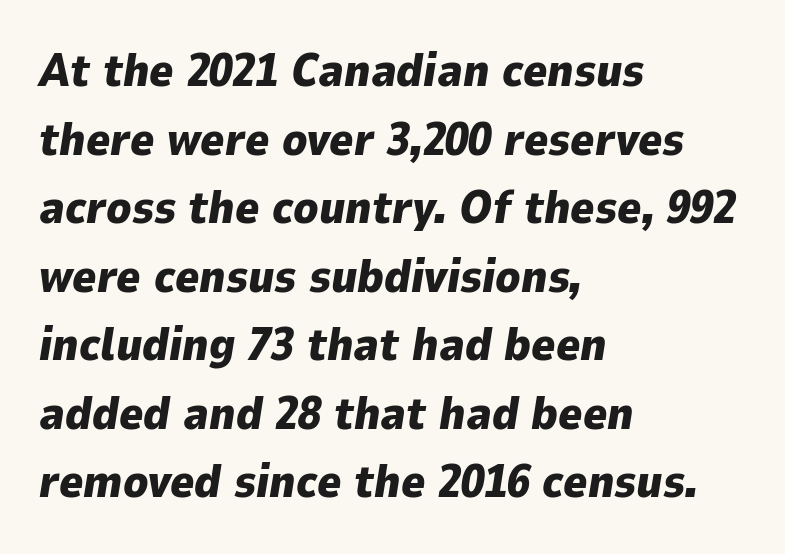
The image shows 46 px heavy type, italic (leaning right); set left-aligned, normal line spacing (1.49x), normal letter spacing, not underlined; low stroke contrast and a medium x-height.
